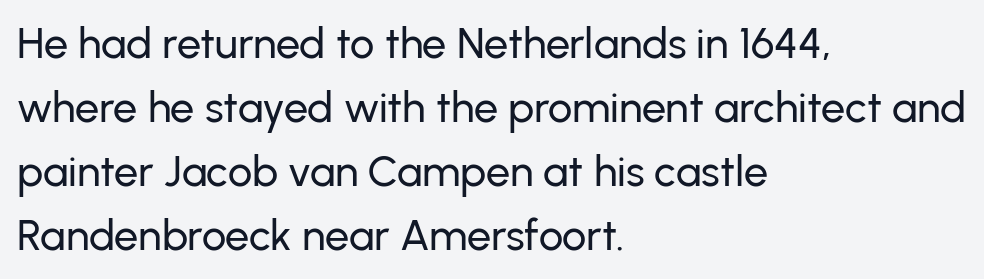
The image shows 43 px sans-serif type, upright; set left-aligned, normal line spacing (1.49x), normal letter spacing, not underlined; low stroke contrast and a medium x-height.
